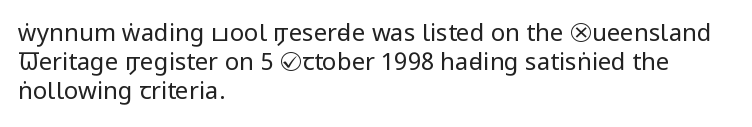
{"italic": "no", "bold": "no", "underline": "no", "align": "left", "line_spacing_ratio": 1.2, "letter_spacing": "normal", "letter_spacing_em": 0.0, "glyph_px": 24}
